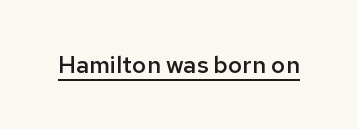
Q: Is the text bold? A: Semi-bold.
Q: Is the text italic (slanted)? A: No, it is upright.
Q: Is the text underlined? A: Yes.
Q: Is the spacing between letters normal or unusually wide? A: Normal.
